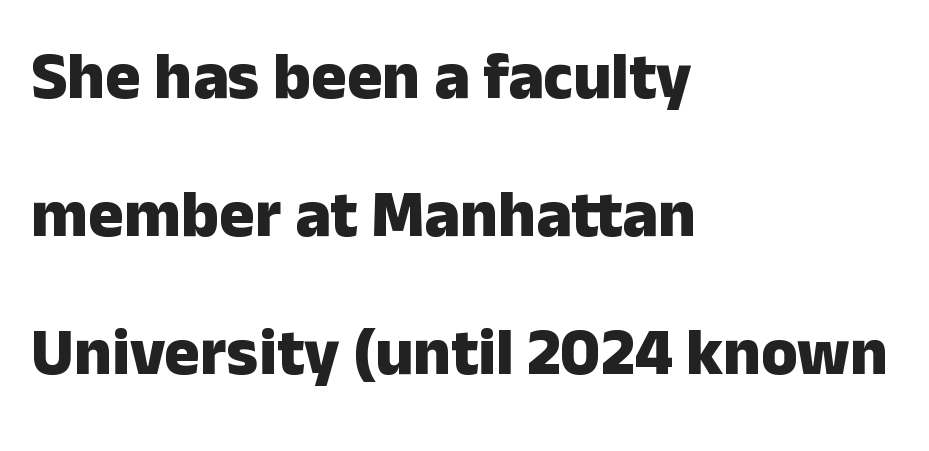
Q: Is the text bold? A: Yes.
Q: Is the text italic (slanted)? A: No, it is upright.
Q: Is the typeface a serif or a sans-serif typeface? A: Sans-serif.
Q: Is the text underlined? A: No.
Q: How is the paragraph aligned? A: Left-aligned.
Q: Is the spacing between letters normal or unusually wide? A: Normal.
Q: Is the spacing between lines tight, normal or loose? A: Loose.
Q: Width (condensed, normal, or wide)? A: Normal.
Q: Stroke contrast? A: Low.
Q: x-height? A: Medium.
Q: Monospaced? A: No.
